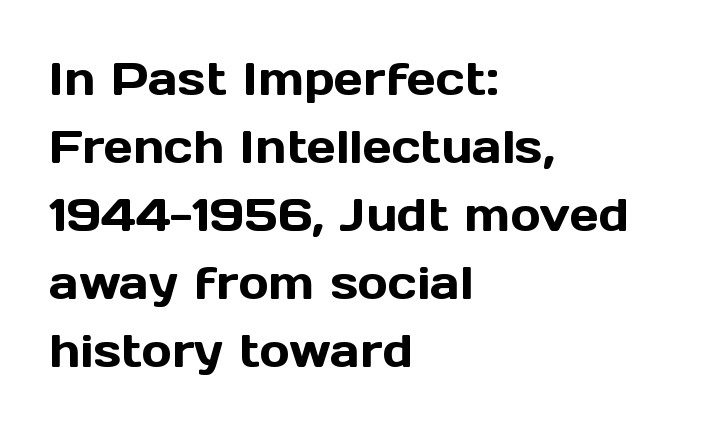
Q: Is the text italic (slanted)? A: No, it is upright.
Q: Is the typeface a serif or a sans-serif typeface? A: Sans-serif.
Q: Is the text underlined? A: No.
Q: How is the paragraph aligned? A: Left-aligned.
Q: Is the spacing between letters normal or unusually wide? A: Normal.
Q: Is the spacing between lines tight, normal or loose? A: Normal.
Q: Width (condensed, normal, or wide)? A: Normal.
Q: x-height? A: Medium.
Q: Monospaced? A: No.
